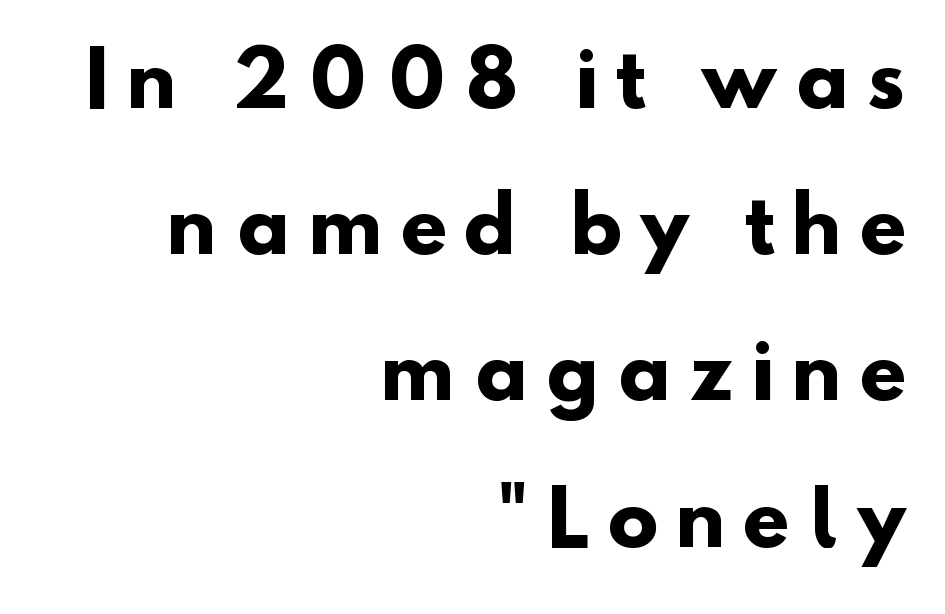
Q: Is the text bold? A: Yes.
Q: Is the typeface a serif or a sans-serif typeface? A: Sans-serif.
Q: Is the text underlined? A: No.
Q: How is the paragraph aligned? A: Right-aligned.
Q: Is the spacing between letters normal or unusually wide? A: Unusually wide.
Q: Is the spacing between lines tight, normal or loose? A: Loose.
Q: Width (condensed, normal, or wide)? A: Normal.
Q: Stroke contrast? A: Low.
Q: x-height? A: Small.
Q: Monospaced? A: No.
